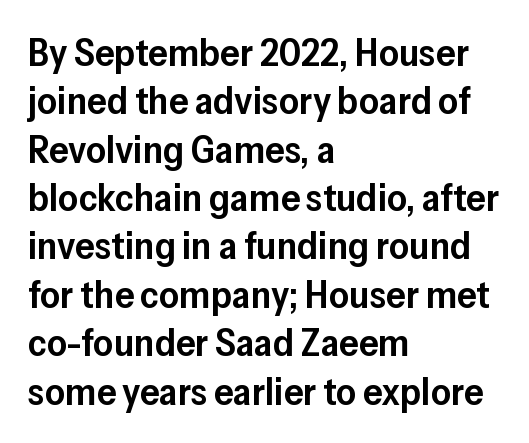
{"serif": "no", "italic": "no", "bold": "semi", "weight": "semibold", "width": "normal", "stroke_contrast": "low", "x_height": "medium", "monospaced": "no", "underline": "no", "align": "left", "line_spacing_ratio": 1.24, "letter_spacing": "normal", "letter_spacing_em": 0.0, "glyph_px": 39}
